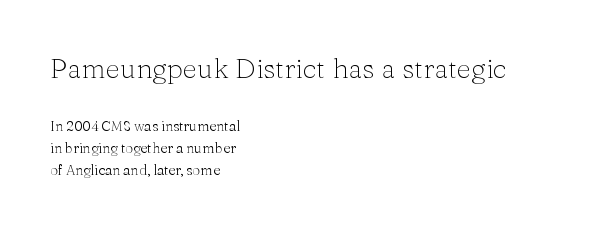
{"serif": "yes", "italic": "no", "bold": "no", "weight": "light", "width": "normal", "stroke_contrast": "medium", "x_height": "medium", "monospaced": "no", "underline": "no", "align": "left", "line_spacing": "normal", "line_spacing_ratio": 1.59, "letter_spacing": "normal", "letter_spacing_em": 0.0, "larger_block": "first", "size_ratio": 2.0, "glyph_px": 28}
